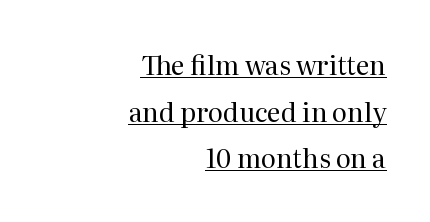
The image shows 26 px text type, upright; set right-aligned, line spacing 1.79x, normal letter spacing, underlined.
